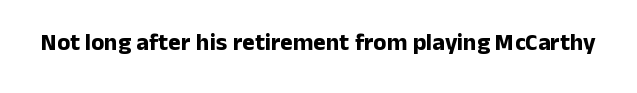
Q: Is the text bold? A: Yes.
Q: Is the text italic (slanted)? A: No, it is upright.
Q: Is the text underlined? A: No.
Q: Is the spacing between letters normal or unusually wide? A: Normal.
